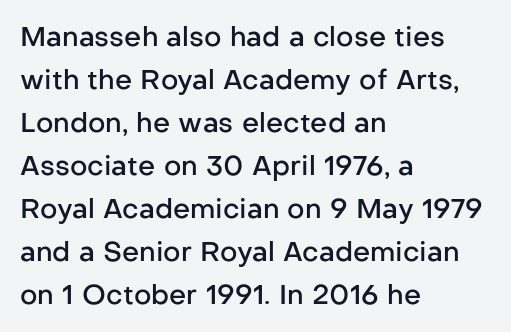
Q: Is the text bold? A: Semi-bold.
Q: Is the text italic (slanted)? A: No, it is upright.
Q: Is the text underlined? A: No.
Q: How is the paragraph aligned? A: Left-aligned.
Q: Is the spacing between letters normal or unusually wide? A: Normal.
Q: Is the spacing between lines tight, normal or loose? A: Normal.
